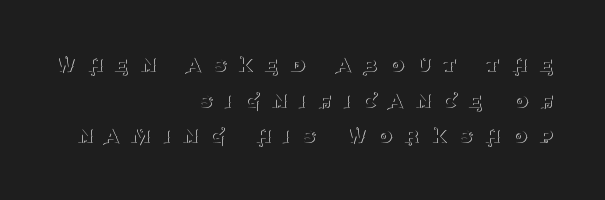
Is the block centered? No — it sits flush against the right margin. Nothing heavy about these letters — not bold at all. Decoration check: the copy has no underline. The tracking reads as deliberately expanded to a designer's eye. Do the letters lean? They stand straight.
